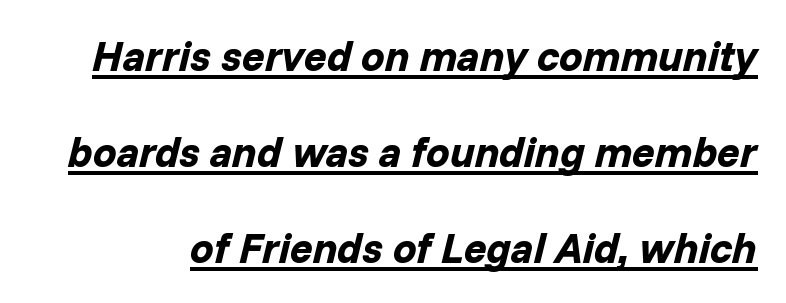
Observe the ordinary spacing: letters are neighbours, not strangers. Think of a printed novel: that variable character pitch is what you see here. Underlining? Definitely there. Typesetter's note: full bold, strokes at maximum text heaviness. The lettering tilts uniformly, giving the passage an italic look.
